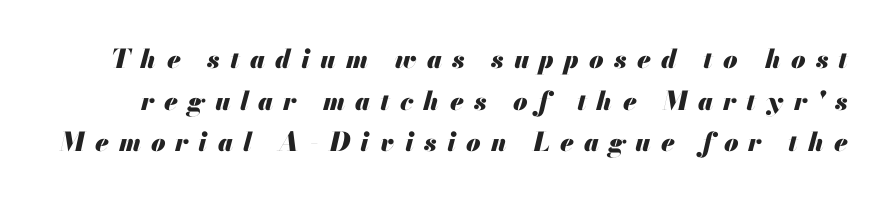
I'd describe the lettering as bold — thick and assertive. Is the letter spacing exaggerated? Yes — the characters are pushed far apart. Quick note: underline off. Quick note: italic.
